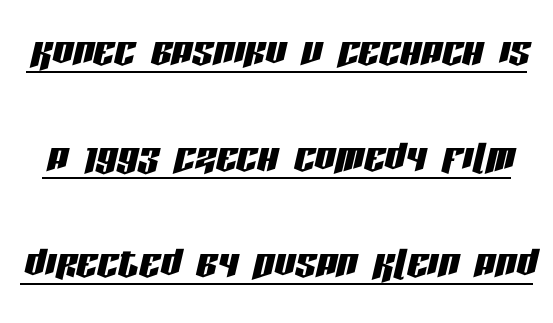
Character widths vary here, with narrow letters taking less room than wide ones. Default kerning and tracking; the words read as compact shapes. Quick note: italic. The sample's only ornament is a line tracing under the words.
